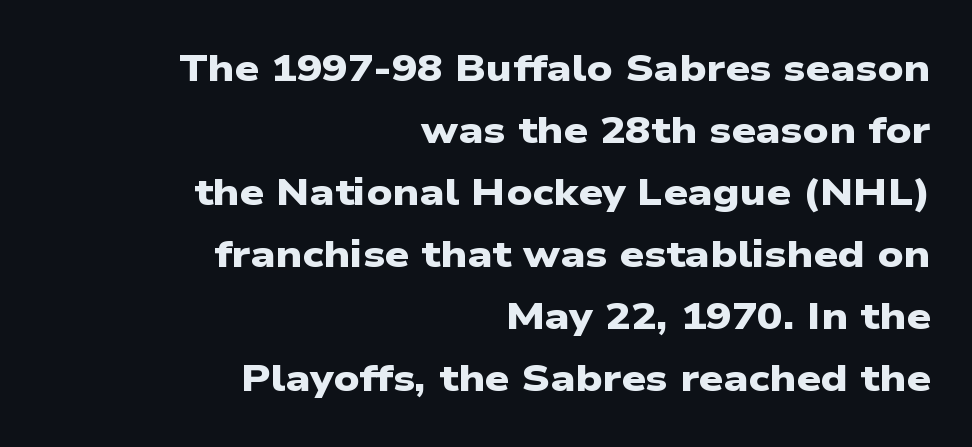
{"serif": "no", "bold": "yes", "weight": "heavy", "width": "wide", "stroke_contrast": "low", "x_height": "medium", "monospaced": "no", "underline": "no", "align": "right", "line_spacing": "normal", "line_spacing_ratio": 1.63, "letter_spacing": "normal", "letter_spacing_em": 0.0, "glyph_px": 38}
